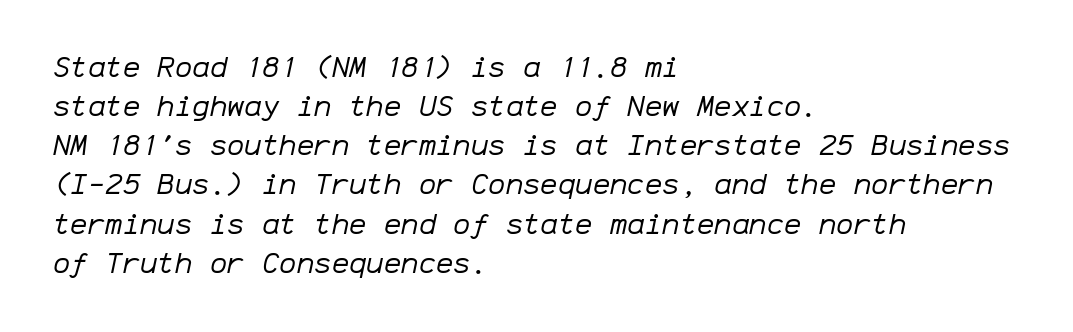
Q: Is the text bold? A: No.
Q: Is the text italic (slanted)? A: Yes, it leans right by about 12 degrees.
Q: Is the text underlined? A: No.
Q: How is the paragraph aligned? A: Left-aligned.
Q: Is the spacing between letters normal or unusually wide? A: Normal.
Q: Is the spacing between lines tight, normal or loose? A: Normal.
Q: Width (condensed, normal, or wide)? A: Normal.
Q: Stroke contrast? A: Low.
Q: x-height? A: Medium.
Q: Monospaced? A: Yes.
